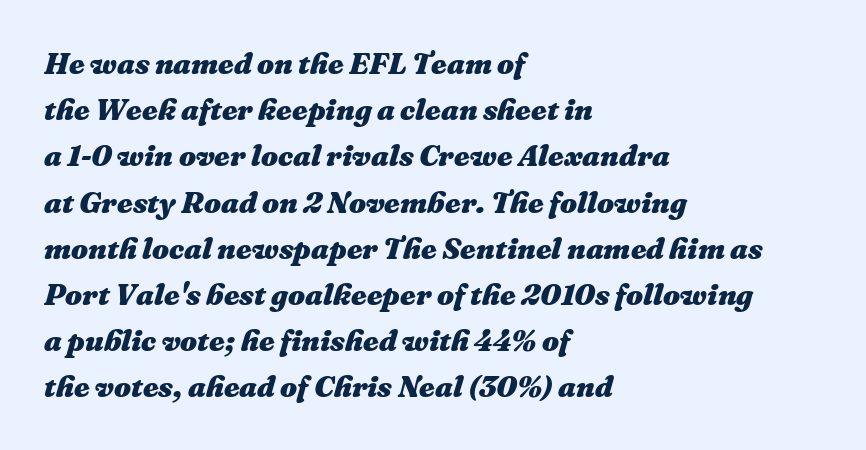
Note the varied advance widths — an 'i' is clearly narrower than an 'm'. Any mark beneath the type? The region is blank. Rows of type keep a routine distance in the vertical direction. These lines keep a tight, regular rhythm from letter to letter.
